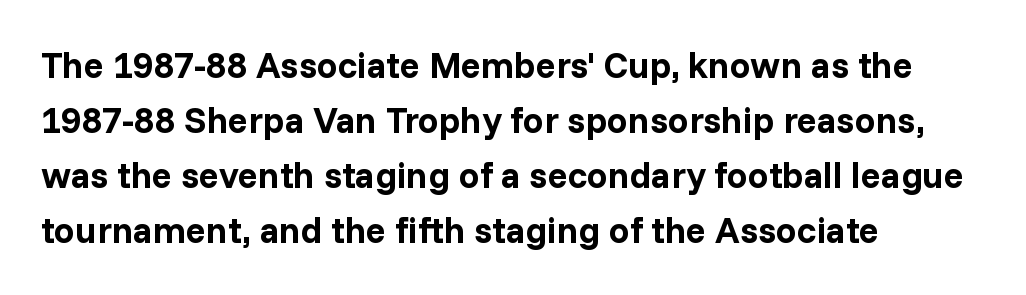
Is this a fixed-width face? No — the glyphs have proportional, varying widths. Plenty of ink on the page — the face is bold. The rendering keeps characters at their native spacing. The passage is arranged the way most books set body copy — flush left. The specimen omits any rule beneath the text block's lines. Notice how the stems are strictly vertical — no italics here.
